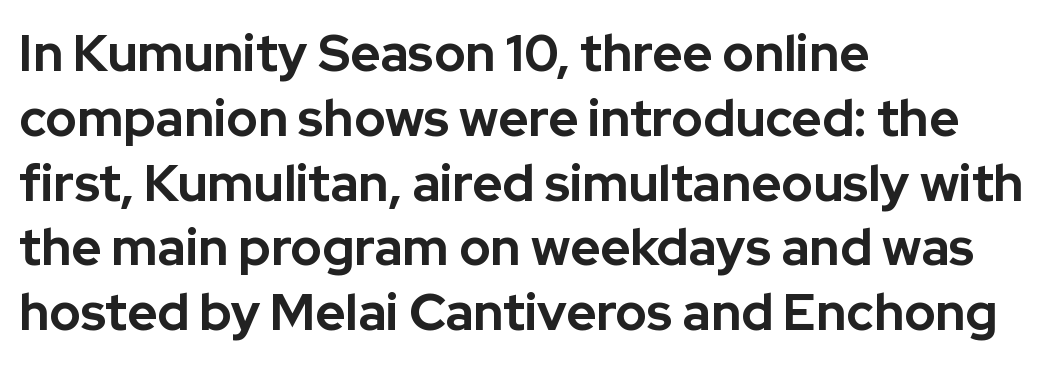
Q: Is the text bold? A: Yes.
Q: Is the text italic (slanted)? A: No, it is upright.
Q: Is the typeface a serif or a sans-serif typeface? A: Sans-serif.
Q: Is the text underlined? A: No.
Q: How is the paragraph aligned? A: Left-aligned.
Q: Is the spacing between letters normal or unusually wide? A: Normal.
Q: Is the spacing between lines tight, normal or loose? A: Normal.
Q: Width (condensed, normal, or wide)? A: Normal.
Q: Stroke contrast? A: Low.
Q: x-height? A: Medium.
Q: Monospaced? A: No.
